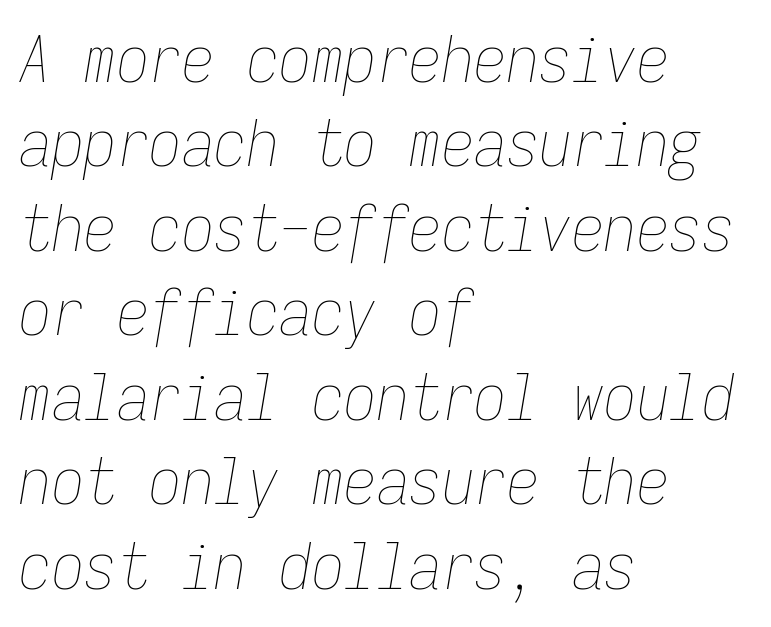
{"italic": "yes", "lean": "right", "slant_degrees": 9, "bold": "no", "weight": "thin", "width": "condensed", "stroke_contrast": "low", "x_height": "medium", "monospaced": "yes", "underline": "no", "align": "left", "line_spacing": "normal", "line_spacing_ratio": 1.3, "letter_spacing": "normal", "letter_spacing_em": 0.0, "glyph_px": 65}
